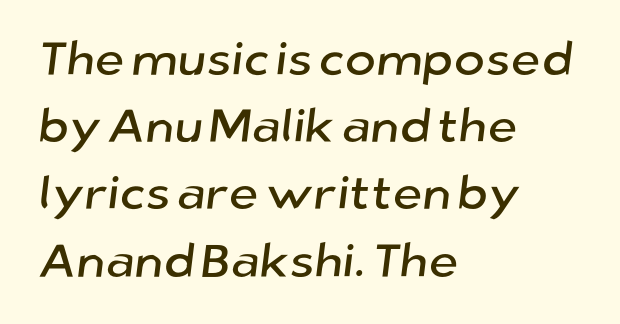
{"serif": "no", "width": "normal", "stroke_contrast": "low", "x_height": "medium", "monospaced": "no", "underline": "no", "align": "left", "line_spacing": "normal", "line_spacing_ratio": 1.43, "letter_spacing": "normal", "letter_spacing_em": 0.0, "glyph_px": 47}
